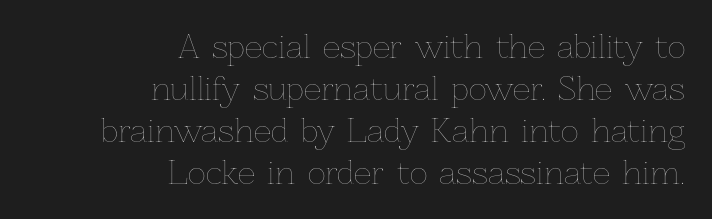
{"italic": "no", "bold": "no", "weight": "thin", "width": "normal", "stroke_contrast": "low", "x_height": "medium", "monospaced": "no", "underline": "no", "align": "right", "line_spacing": "normal", "line_spacing_ratio": 1.35, "letter_spacing": "normal", "letter_spacing_em": 0.0, "glyph_px": 31}
